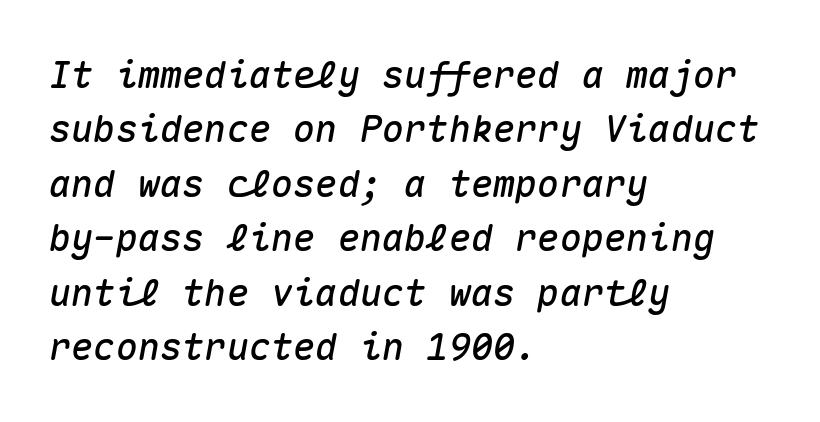
Q: Is the text italic (slanted)? A: Yes, it leans right by about 10 degrees.
Q: Is the text underlined? A: No.
Q: How is the paragraph aligned? A: Left-aligned.
Q: Is the spacing between letters normal or unusually wide? A: Normal.
Q: Is the spacing between lines tight, normal or loose? A: Normal.
Q: Width (condensed, normal, or wide)? A: Normal.
Q: Stroke contrast? A: Medium.
Q: x-height? A: Medium.
Q: Monospaced? A: Yes.
